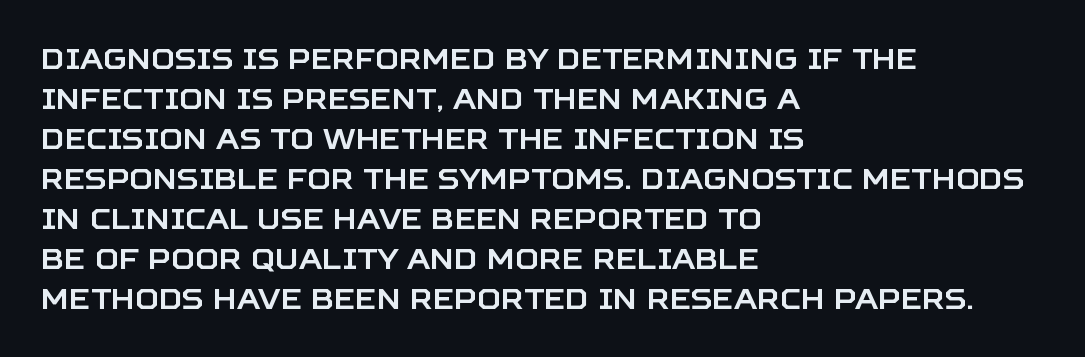
{"serif": "no", "italic": "no", "width": "normal", "stroke_contrast": "low", "x_height": "large", "monospaced": "no", "underline": "no", "align": "left", "line_spacing": "normal", "line_spacing_ratio": 1.38, "letter_spacing": "normal", "letter_spacing_em": 0.0, "glyph_px": 29}
